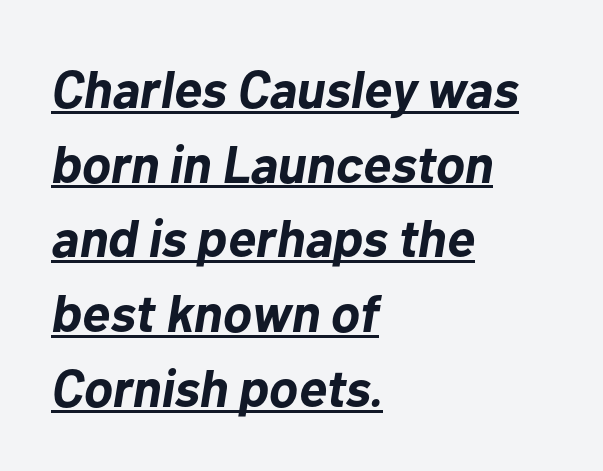
Q: Is the text bold? A: Yes.
Q: Is the text italic (slanted)? A: Yes, it leans right by about 10 degrees.
Q: Is the text underlined? A: Yes.
Q: How is the paragraph aligned? A: Left-aligned.
Q: Is the spacing between letters normal or unusually wide? A: Normal.
Q: Is the spacing between lines tight, normal or loose? A: Normal.
Q: Width (condensed, normal, or wide)? A: Normal.
Q: Stroke contrast? A: Low.
Q: x-height? A: Medium.
Q: Monospaced? A: No.
